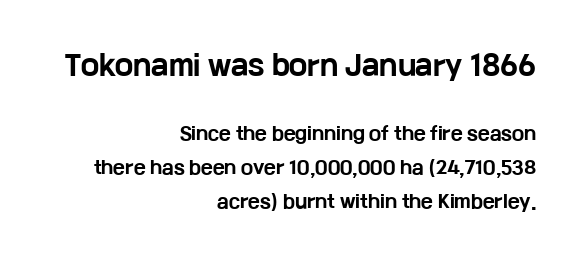
The image shows 27 px bold type, upright; set right-aligned, loose line spacing (1.9x), normal letter spacing, not underlined; the first (top) block is 1.5x larger.
